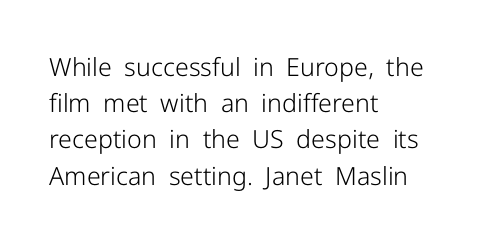
The image shows 25 px text type, upright; set left-aligned, normal line spacing (1.45x), normal letter spacing, not underlined.
